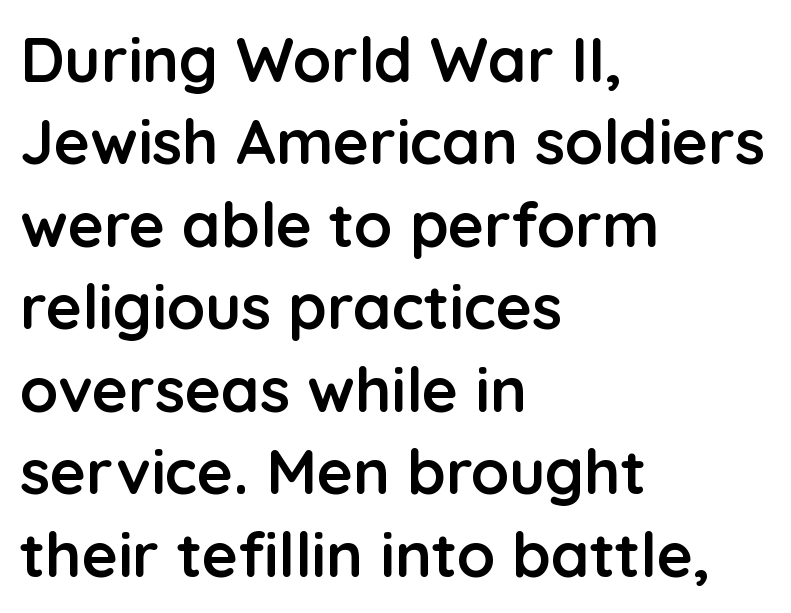
{"serif": "no", "italic": "no", "bold": "yes", "weight": "semibold", "width": "normal", "stroke_contrast": "low", "x_height": "medium", "monospaced": "no", "underline": "no", "align": "left", "line_spacing": "normal", "line_spacing_ratio": 1.33, "letter_spacing": "normal", "letter_spacing_em": 0.0, "glyph_px": 62}
